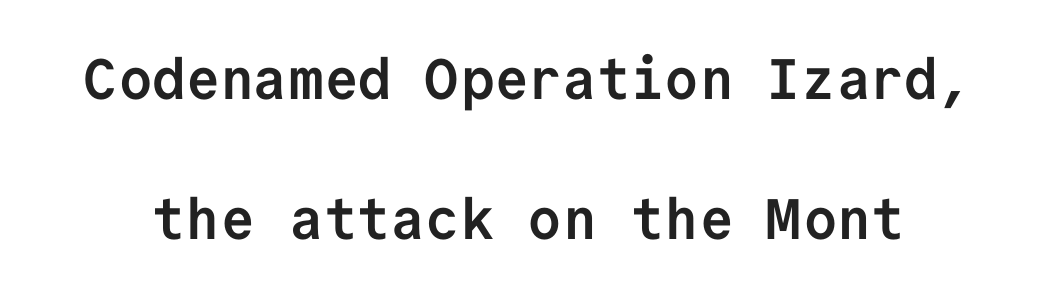
The image shows 57 px semibold sans-serif type, upright, monospaced; set loose line spacing (2.46x), normal letter spacing, not underlined; low stroke contrast and a medium x-height.
